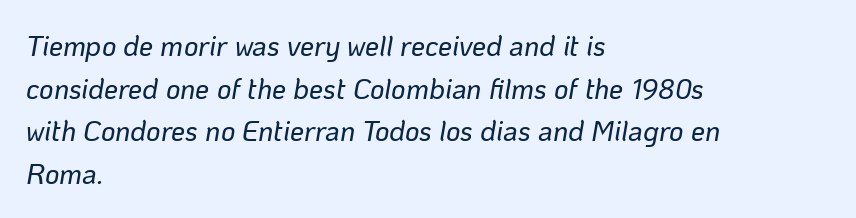
{"italic": "yes", "lean": "right", "slant_degrees": 10, "width": "normal", "stroke_contrast": "low", "x_height": "medium", "monospaced": "no", "underline": "no", "align": "left", "line_spacing": "normal", "line_spacing_ratio": 1.52, "letter_spacing": "normal", "letter_spacing_em": 0.0, "glyph_px": 28}
